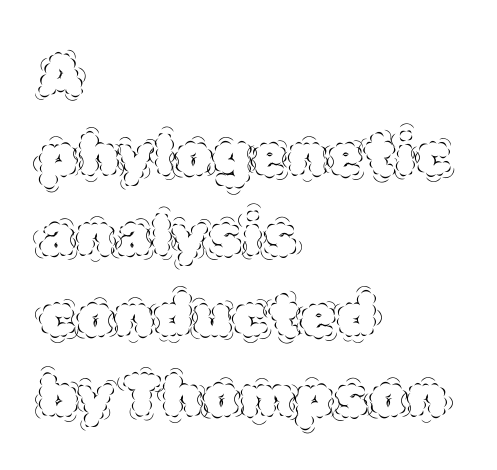
The image shows 59 px thin type, upright; set left-aligned, normal line spacing (1.36x), normal letter spacing, not underlined; a large x-height.
